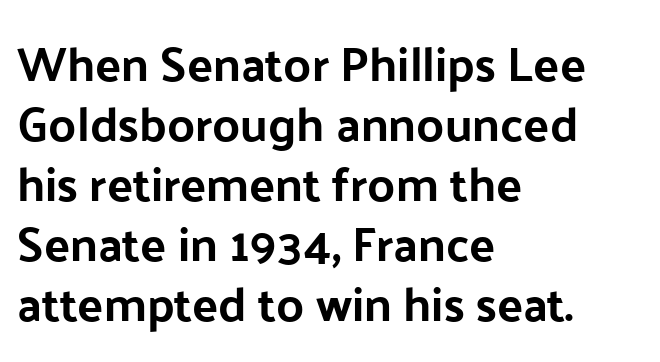
{"serif": "no", "italic": "no", "width": "normal", "stroke_contrast": "low", "x_height": "medium", "monospaced": "no", "underline": "no", "align": "left", "line_spacing": "normal", "line_spacing_ratio": 1.25, "letter_spacing": "normal", "letter_spacing_em": 0.0, "glyph_px": 48}
